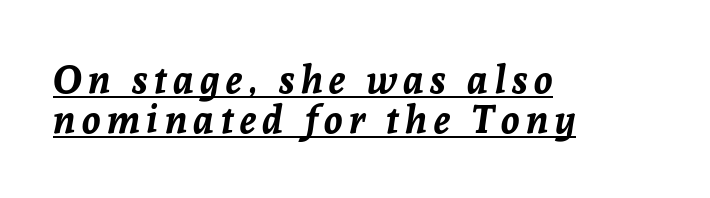
Q: Is the text bold? A: Yes.
Q: Is the text italic (slanted)? A: Yes, it leans right by about 8 degrees.
Q: Is the text underlined? A: Yes.
Q: How is the paragraph aligned? A: Left-aligned.
Q: Is the spacing between lines tight, normal or loose? A: Tight.
Q: Width (condensed, normal, or wide)? A: Normal.
Q: Stroke contrast? A: Low.
Q: x-height? A: Medium.
Q: Monospaced? A: No.
